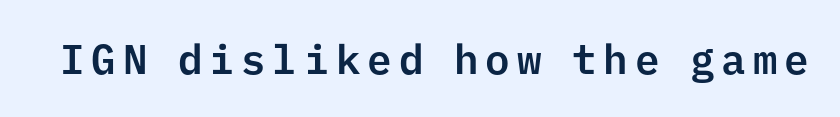
The image shows 41 px sans-serif type, upright, monospaced; set not underlined; low stroke contrast and a medium x-height.
